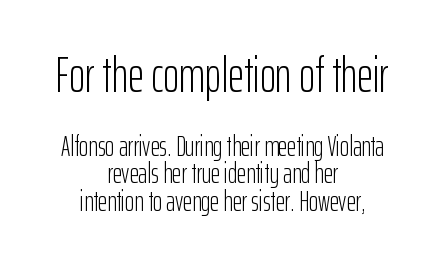
The image shows 49 px light, condensed sans-serif type, upright; set centered, tight line spacing (0.99x), normal letter spacing, not underlined; the first (top) block is 1.75x larger; low stroke contrast and a medium x-height.
